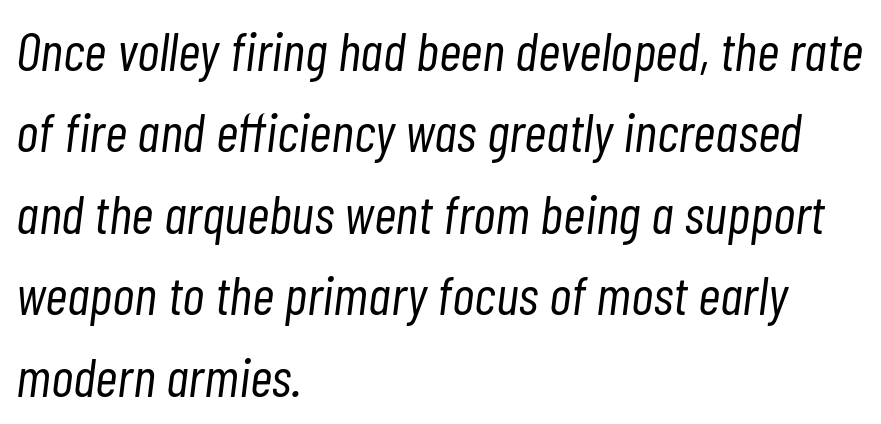
{"italic": "yes", "lean": "right", "slant_degrees": 7, "bold": "no", "weight": "light", "width": "condensed", "stroke_contrast": "low", "x_height": "medium", "monospaced": "no", "underline": "no", "align": "left", "line_spacing": "normal", "line_spacing_ratio": 1.48, "letter_spacing": "normal", "letter_spacing_em": 0.0, "glyph_px": 55}
